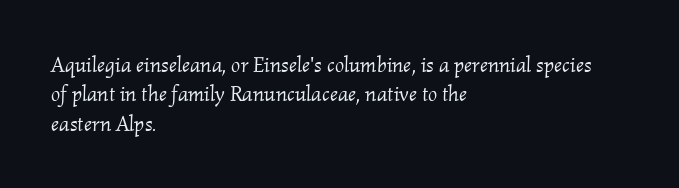
Weight: in the light-to-regular range. Slanted lettering throughout. Interline gaps are of average width in this sample. A bare baseline throughout the passage.
